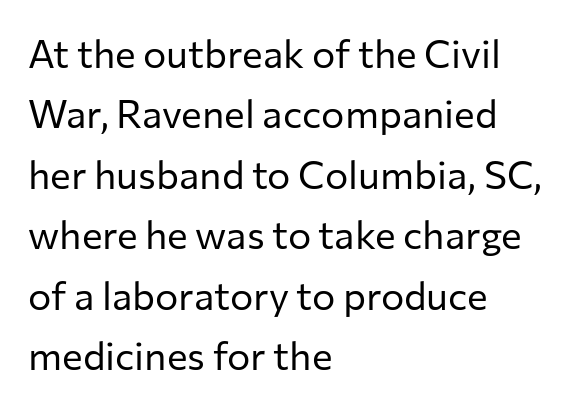
The space between consecutive lines is moderate. Serif or sans? Sans — the stroke terminals are bare. Stems here are at most as thick as an everyday book face. The foot of each line stays bare and open.
